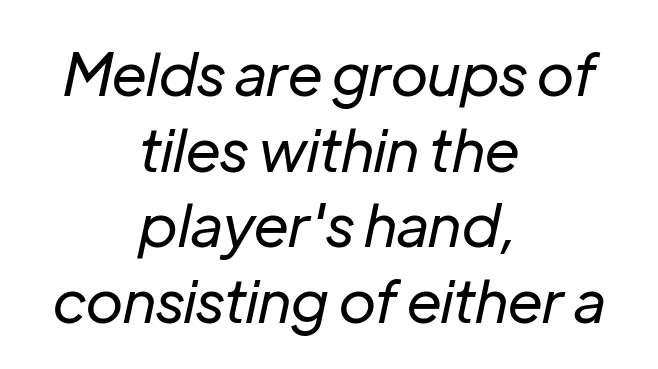
The image shows 59 px regular-weight type, italic (leaning right); set centered, normal line spacing (1.28x), normal letter spacing, not underlined; low stroke contrast and a medium x-height.
